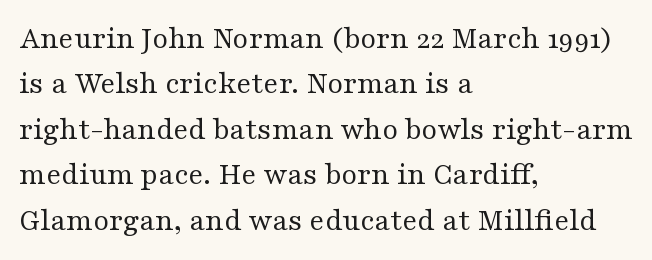
{"serif": "yes", "italic": "no", "bold": "no", "weight": "regular", "width": "wide", "stroke_contrast": "medium", "x_height": "medium", "monospaced": "no", "underline": "no", "align": "left", "line_spacing": "normal", "line_spacing_ratio": 1.42, "letter_spacing": "normal", "letter_spacing_em": 0.0, "glyph_px": 32}
